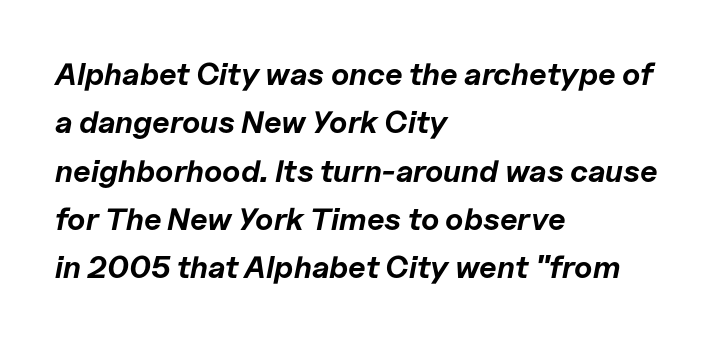
Each line starts at the same left margin while the right side varies. These lines are rendered in a variable-pitch font. A clean baseline with only descenders dipping below it. These words are printed bold, with thick strokes throughout. Normally led — the rows are evenly, conventionally spaced.
